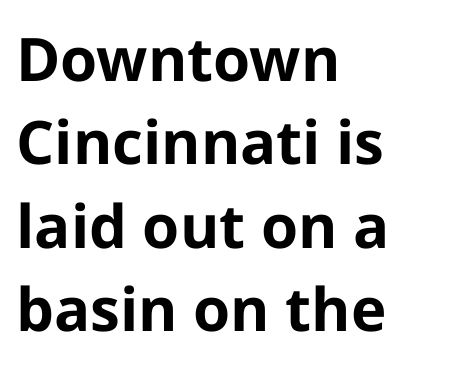
The image shows 60 px bold sans-serif type, upright; set left-aligned, normal line spacing (1.39x), normal letter spacing, not underlined; low stroke contrast and a medium x-height.
